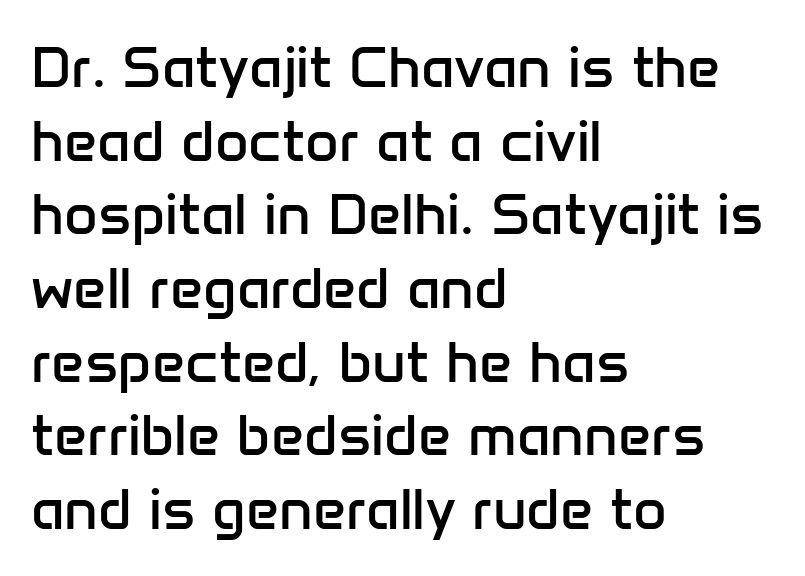
{"serif": "no", "italic": "no", "bold": "no", "weight": "regular", "width": "normal", "stroke_contrast": "low", "x_height": "medium", "monospaced": "no", "underline": "no", "align": "left", "line_spacing": "normal", "line_spacing_ratio": 1.27, "letter_spacing": "normal", "letter_spacing_em": 0.0, "glyph_px": 58}
